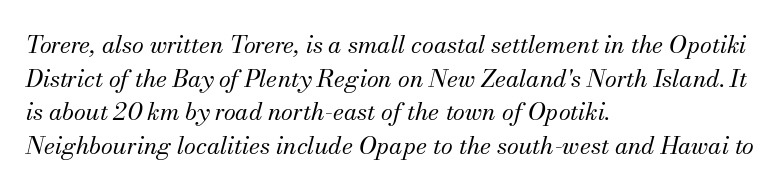
Q: Is the text bold? A: No.
Q: Is the text italic (slanted)? A: Yes, it leans right by about 13 degrees.
Q: Is the text underlined? A: No.
Q: How is the paragraph aligned? A: Left-aligned.
Q: Is the spacing between letters normal or unusually wide? A: Normal.
Q: Is the spacing between lines tight, normal or loose? A: Normal.
